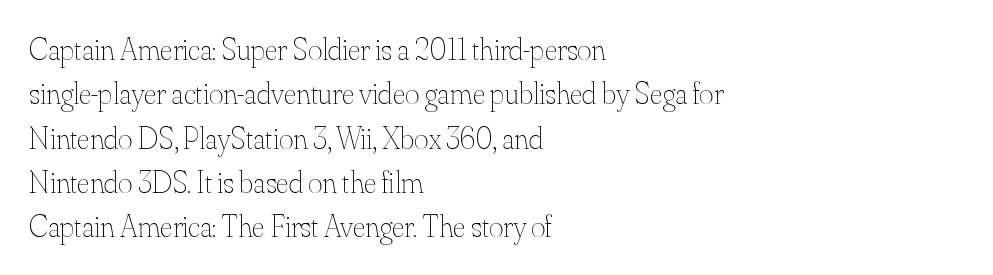
The image shows 31 px thin type, upright; set left-aligned, normal line spacing (1.43x), normal letter spacing, not underlined; medium stroke contrast and a small x-height.
